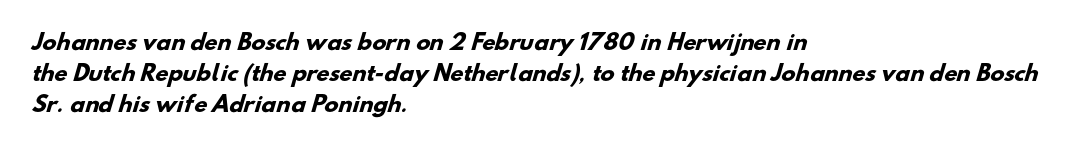
The image shows 21 px bold type; set left-aligned, normal line spacing (1.47x), normal letter spacing, not underlined.
